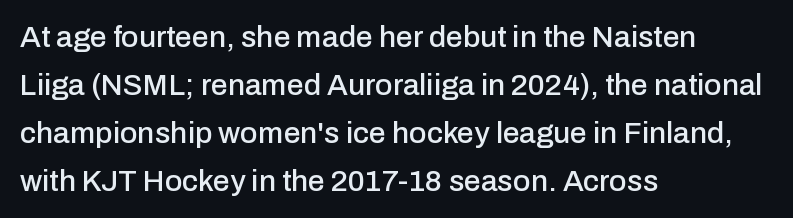
Q: Is the text italic (slanted)? A: No, it is upright.
Q: Is the typeface a serif or a sans-serif typeface? A: Sans-serif.
Q: Is the text underlined? A: No.
Q: How is the paragraph aligned? A: Left-aligned.
Q: Is the spacing between letters normal or unusually wide? A: Normal.
Q: Is the spacing between lines tight, normal or loose? A: Normal.
Q: Width (condensed, normal, or wide)? A: Normal.
Q: Stroke contrast? A: Low.
Q: x-height? A: Medium.
Q: Monospaced? A: No.
